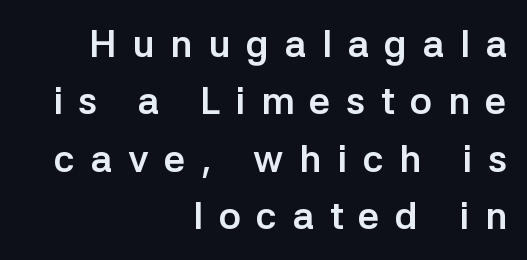
A student would call this right alignment; a typographer would say flush right, rag left. Beneath every word, the page is bare. Short note: letters widely spaced. Leading: standard.
